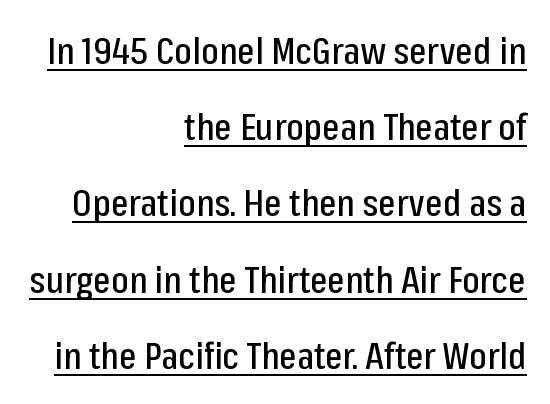
Q: Is the text italic (slanted)? A: No, it is upright.
Q: Is the typeface a serif or a sans-serif typeface? A: Sans-serif.
Q: Is the text underlined? A: Yes.
Q: How is the paragraph aligned? A: Right-aligned.
Q: Is the spacing between letters normal or unusually wide? A: Normal.
Q: Is the spacing between lines tight, normal or loose? A: Loose.
Q: Width (condensed, normal, or wide)? A: Condensed.
Q: Stroke contrast? A: Low.
Q: x-height? A: Medium.
Q: Monospaced? A: No.
